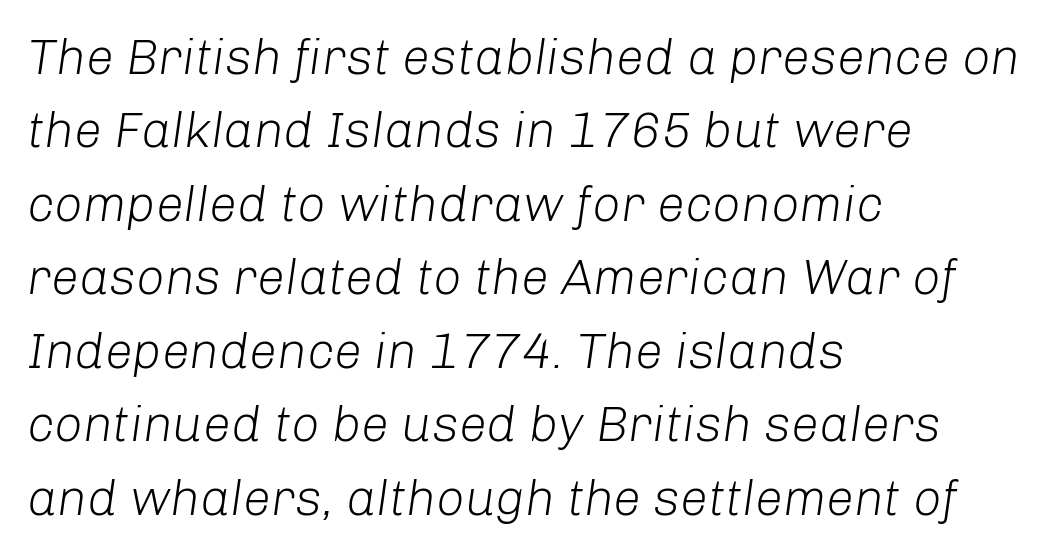
Line beginnings align vertically; line endings do not. The whole block is typeset with a tilt. Compared with typical paragraphs, the rows here are spaced about the same. The gaps between neighbouring characters are ordinary and unremarkable.
